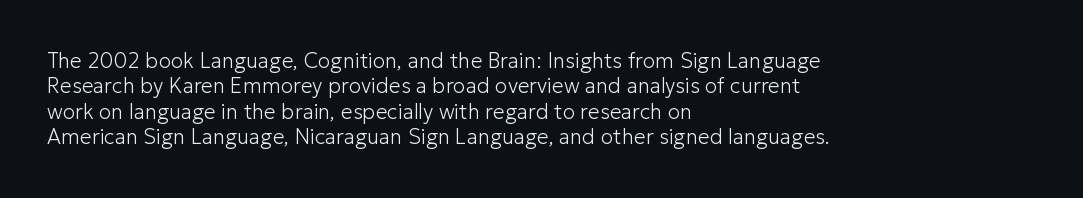
A bare baseline throughout the passage. Line beginnings align vertically; line endings do not. This sample uses plain, unmodified letter spacing. Posture: straight, roman, zero tilt. Is this a heavy cut? Hardly; it is regular or lighter.
